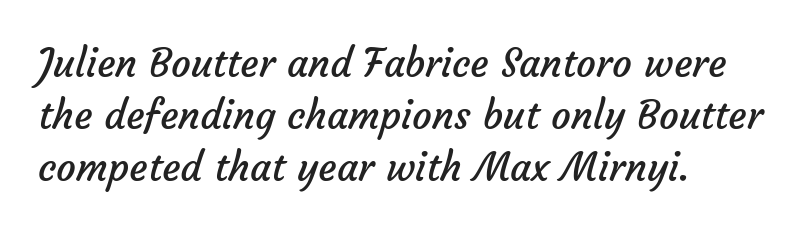
Q: Is the text bold? A: No.
Q: Is the typeface a serif or a sans-serif typeface? A: Sans-serif.
Q: Is the text underlined? A: No.
Q: How is the paragraph aligned? A: Left-aligned.
Q: Is the spacing between letters normal or unusually wide? A: Normal.
Q: Is the spacing between lines tight, normal or loose? A: Normal.
Q: Width (condensed, normal, or wide)? A: Normal.
Q: Stroke contrast? A: Low.
Q: x-height? A: Medium.
Q: Monospaced? A: No.
